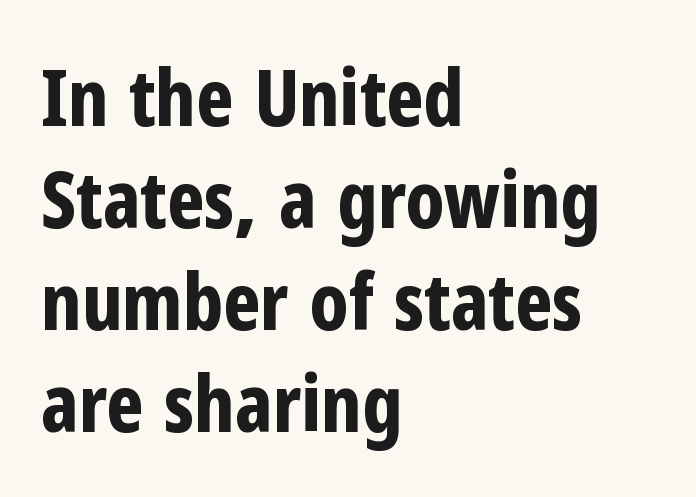
The image shows 79 px bold, condensed sans-serif type, upright; set left-aligned, normal line spacing (1.29x), normal letter spacing, not underlined; low stroke contrast and a medium x-height.
